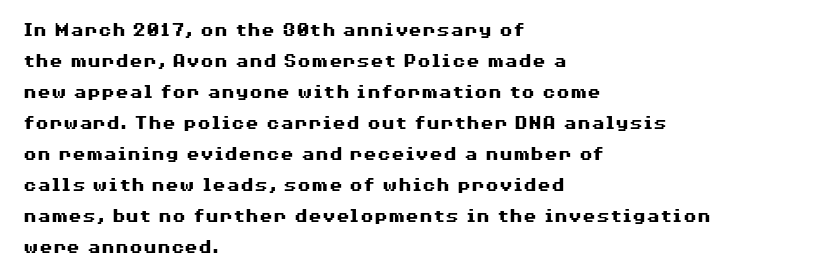
Q: Is the text bold? A: Yes.
Q: Is the text italic (slanted)? A: No, it is upright.
Q: Is the text underlined? A: No.
Q: How is the paragraph aligned? A: Left-aligned.
Q: Is the spacing between letters normal or unusually wide? A: Normal.
Q: Is the spacing between lines tight, normal or loose? A: Normal.
